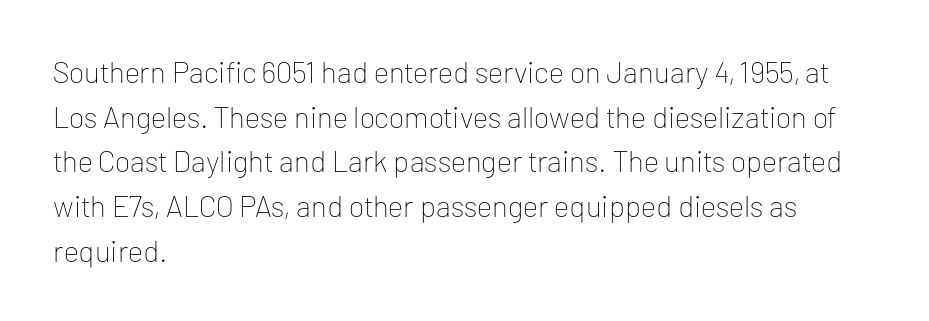
{"serif": "no", "italic": "no", "bold": "no", "weight": "thin", "width": "normal", "stroke_contrast": "low", "x_height": "medium", "monospaced": "no", "underline": "no", "align": "left", "line_spacing": "normal", "line_spacing_ratio": 1.49, "letter_spacing": "normal", "letter_spacing_em": 0.0, "glyph_px": 30}
